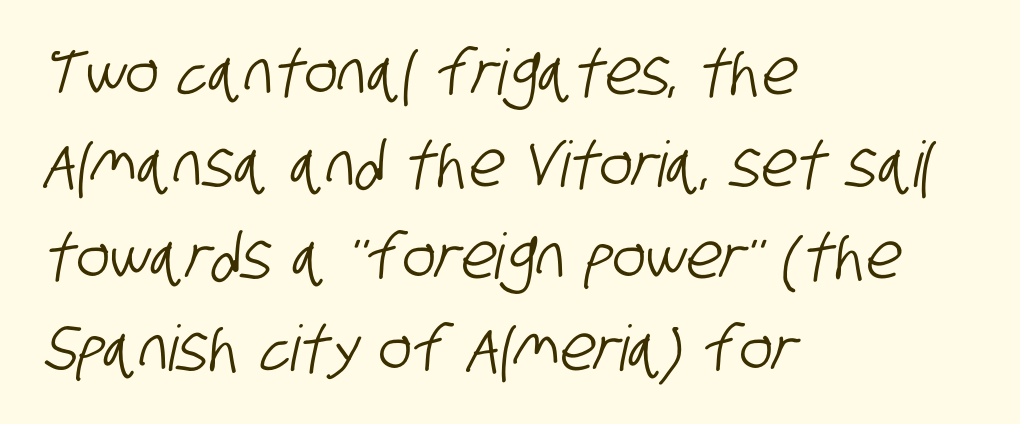
Q: Is the typeface a serif or a sans-serif typeface? A: Sans-serif.
Q: Is the text underlined? A: No.
Q: How is the paragraph aligned? A: Left-aligned.
Q: Is the spacing between letters normal or unusually wide? A: Normal.
Q: Is the spacing between lines tight, normal or loose? A: Normal.
Q: Width (condensed, normal, or wide)? A: Condensed.
Q: Stroke contrast? A: Low.
Q: x-height? A: Large.
Q: Monospaced? A: No.
